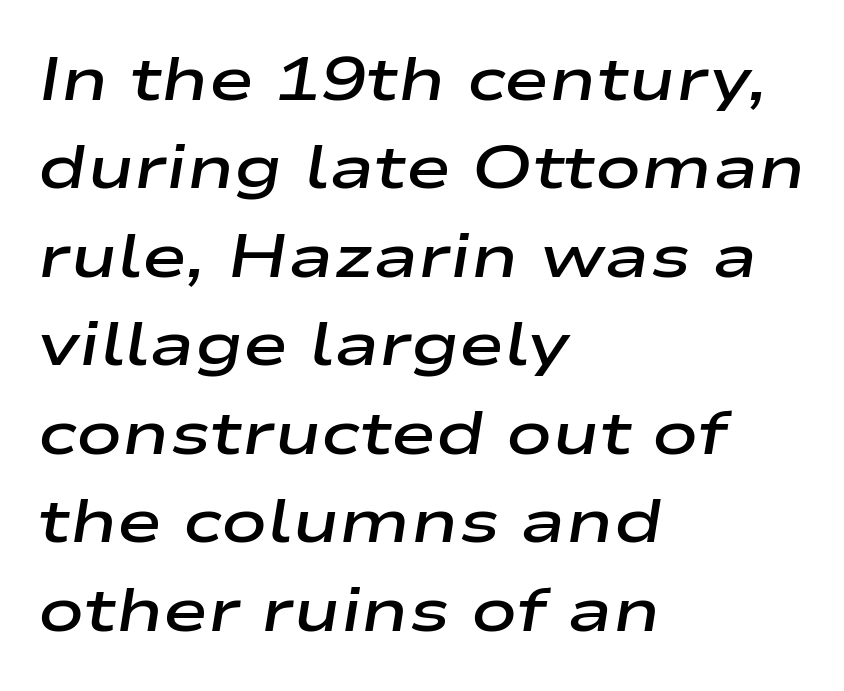
The image shows 61 px semibold, wide type, italic (leaning right); set left-aligned, normal line spacing (1.45x), normal letter spacing, not underlined; low stroke contrast and a medium x-height.
